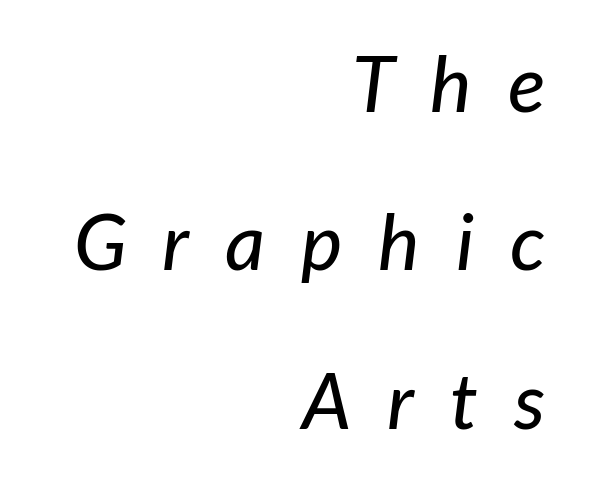
Q: Is the text italic (slanted)? A: Yes, it leans right by about 7 degrees.
Q: Is the text underlined? A: No.
Q: How is the paragraph aligned? A: Right-aligned.
Q: Is the spacing between letters normal or unusually wide? A: Unusually wide.
Q: Is the spacing between lines tight, normal or loose? A: Loose.
Q: Width (condensed, normal, or wide)? A: Normal.
Q: Stroke contrast? A: Low.
Q: x-height? A: Medium.
Q: Monospaced? A: No.
